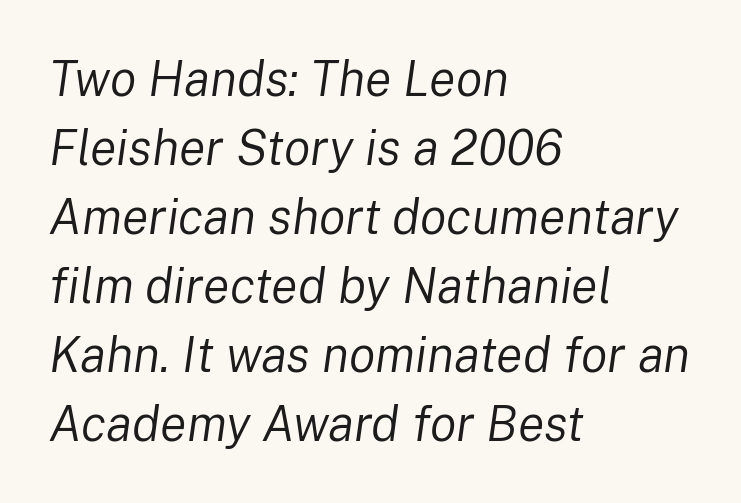
Default kerning and tracking; the words read as compact shapes. If you measured baseline to baseline, you'd find a middling distance. The letters advance in unequal steps, a hallmark of proportional type. Bare-footed words on every line. Which margin do the lines hug? The left one — the right edge is uneven.
